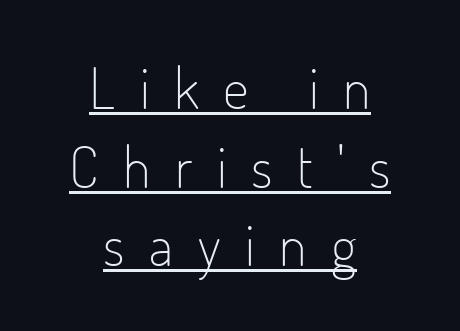
The image shows 57 px light, condensed sans-serif type, upright; set centered, normal line spacing (1.38x), unusually wide letter spacing (+0.43 em), underlined; low stroke contrast and a small x-height.
